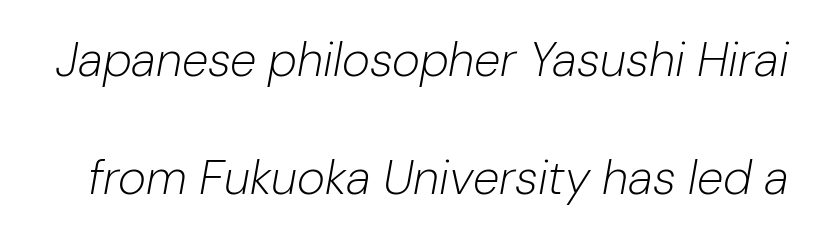
Successive baselines arrive slowly, with a big drop between each. Letter spacing: default. When letters slant like this, we call the style italic. Rule under the text: the space is simply empty. Is this a fixed-width face? No — the glyphs have proportional, varying widths.
